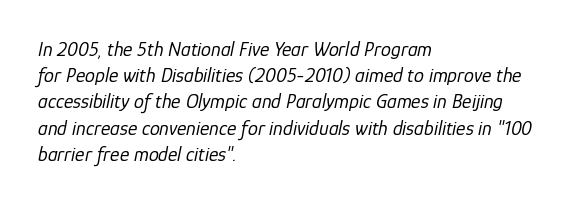
{"italic": "yes", "lean": "right", "slant_degrees": 12, "bold": "no", "underline": "no", "align": "left", "line_spacing": "normal", "line_spacing_ratio": 1.31, "letter_spacing": "normal", "letter_spacing_em": 0.0, "glyph_px": 20}
